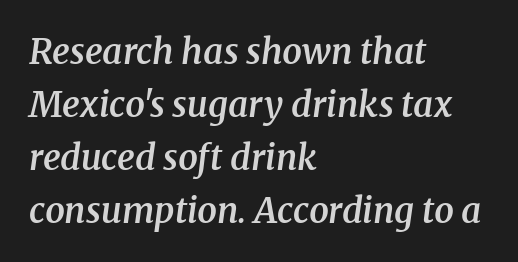
Q: Is the text bold? A: Semi-bold.
Q: Is the text italic (slanted)? A: Yes, it leans right by about 8 degrees.
Q: Is the typeface a serif or a sans-serif typeface? A: Serif.
Q: Is the text underlined? A: No.
Q: How is the paragraph aligned? A: Left-aligned.
Q: Is the spacing between letters normal or unusually wide? A: Normal.
Q: Is the spacing between lines tight, normal or loose? A: Normal.
Q: Width (condensed, normal, or wide)? A: Normal.
Q: Stroke contrast? A: Medium.
Q: x-height? A: Medium.
Q: Monospaced? A: No.
